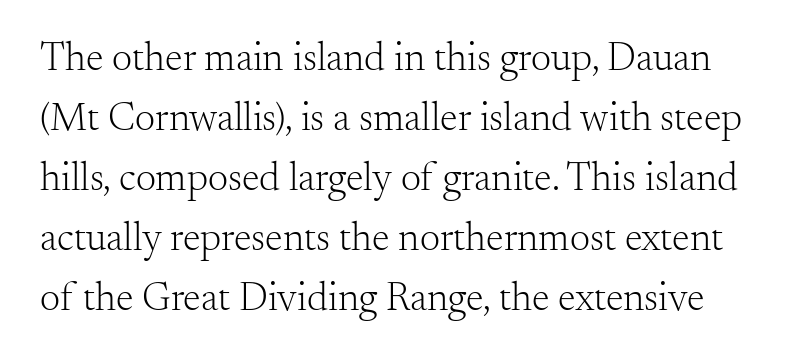
Regarding leading, the lines here are spaced in the standard way. Bold? No — there's no thickening of the strokes. Italic? Not at all — the glyphs are vertical. Underlining? Definitely not there. Nobody touched the tracking dial on this one.
